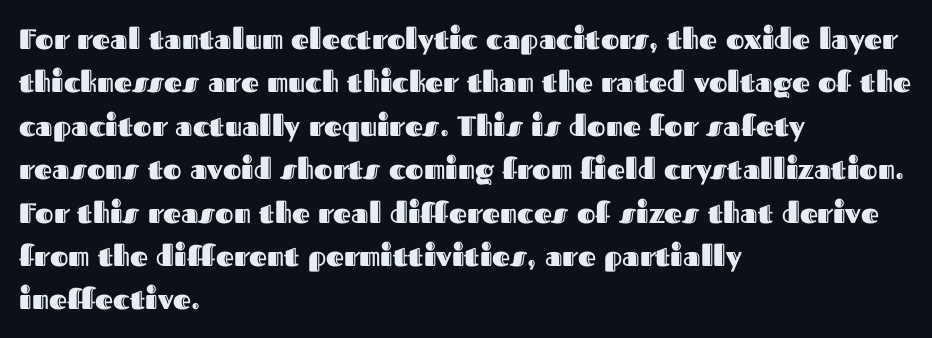
{"italic": "no", "width": "normal", "x_height": "medium", "monospaced": "no", "underline": "no", "align": "left", "line_spacing": "normal", "line_spacing_ratio": 1.55, "letter_spacing": "normal", "letter_spacing_em": 0.0, "glyph_px": 28}
